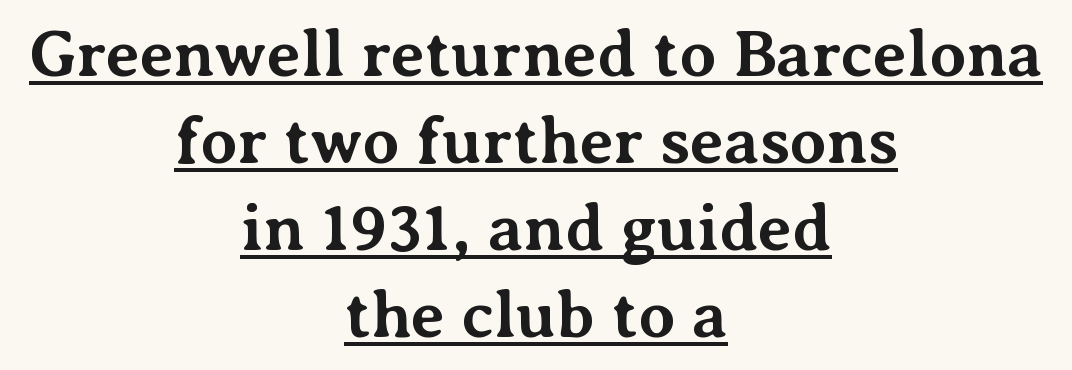
{"serif": "yes", "italic": "no", "bold": "yes", "weight": "bold", "width": "normal", "stroke_contrast": "medium", "x_height": "medium", "monospaced": "no", "underline": "yes", "align": "center", "line_spacing": "normal", "line_spacing_ratio": 1.32, "letter_spacing": "normal", "letter_spacing_em": 0.0, "glyph_px": 66}
